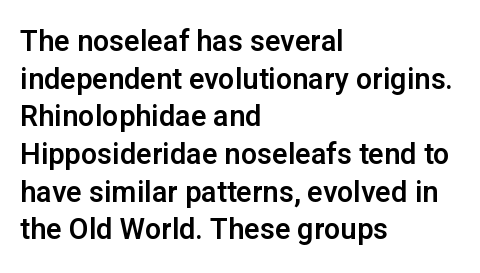
{"serif": "no", "italic": "no", "width": "normal", "stroke_contrast": "low", "x_height": "medium", "monospaced": "no", "underline": "no", "align": "left", "line_spacing": "normal", "line_spacing_ratio": 1.3, "letter_spacing": "normal", "letter_spacing_em": 0.0, "glyph_px": 29}
